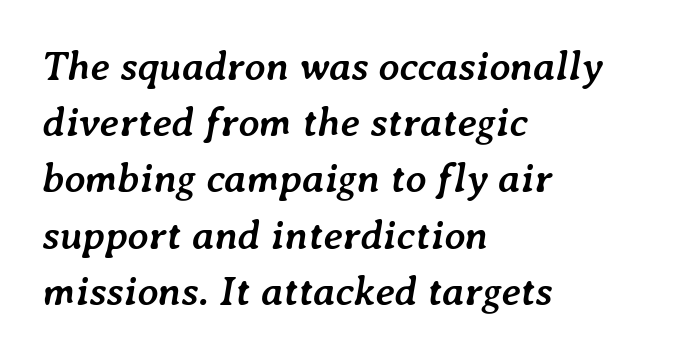
{"italic": "yes", "lean": "right", "slant_degrees": 7, "bold": "yes", "weight": "semibold", "width": "normal", "stroke_contrast": "low", "x_height": "medium", "monospaced": "no", "underline": "no", "align": "left", "line_spacing": "normal", "line_spacing_ratio": 1.37, "letter_spacing": "normal", "letter_spacing_em": 0.0, "glyph_px": 41}
